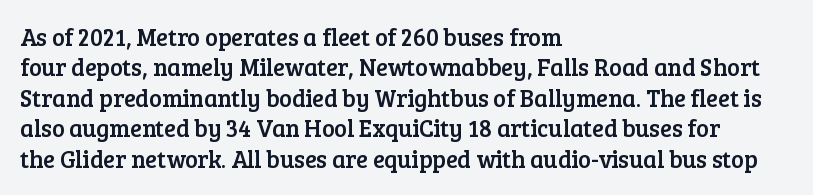
{"italic": "no", "underline": "no", "align": "left", "line_spacing": "normal", "line_spacing_ratio": 1.27, "letter_spacing": "normal", "letter_spacing_em": 0.0, "glyph_px": 24}
